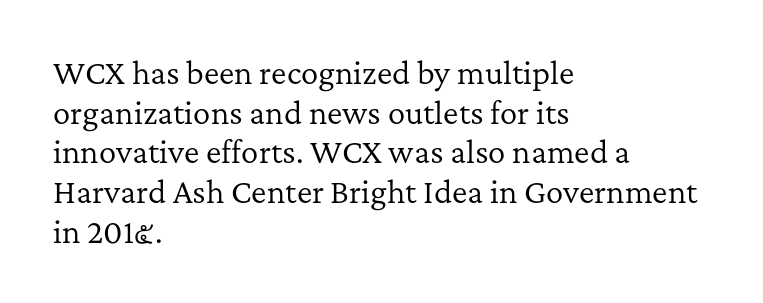
{"serif": "yes", "italic": "no", "bold": "no", "weight": "regular", "width": "normal", "stroke_contrast": "low", "x_height": "medium", "monospaced": "no", "underline": "no", "align": "left", "line_spacing": "normal", "line_spacing_ratio": 1.37, "letter_spacing": "normal", "letter_spacing_em": 0.0, "glyph_px": 29}
